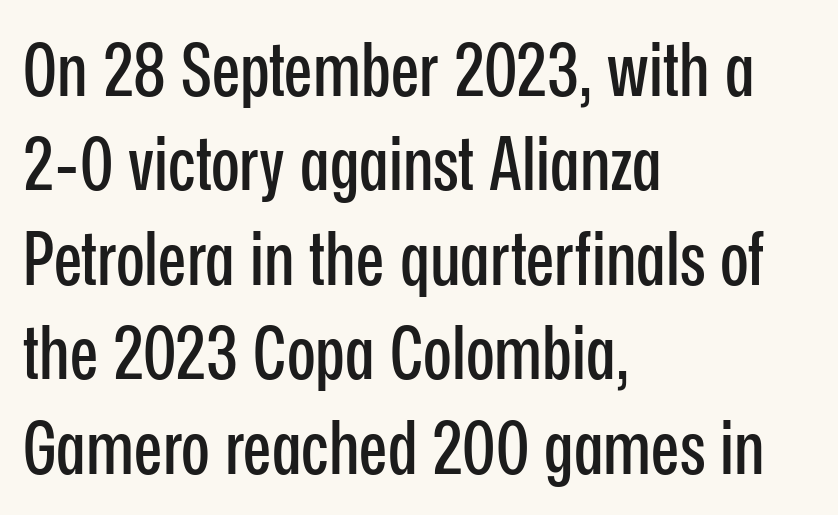
The image shows 75 px condensed sans-serif type, upright; set left-aligned, normal line spacing (1.26x), normal letter spacing, not underlined; low stroke contrast and a medium x-height.
